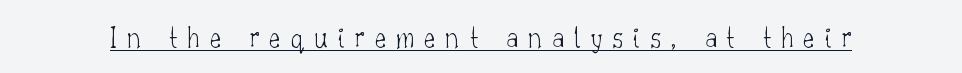
{"serif": "yes", "italic": "no", "bold": "no", "weight": "thin", "width": "normal", "stroke_contrast": "low", "x_height": "small", "monospaced": "no", "underline": "yes", "letter_spacing": "wide", "letter_spacing_em": 0.32, "glyph_px": 31}
